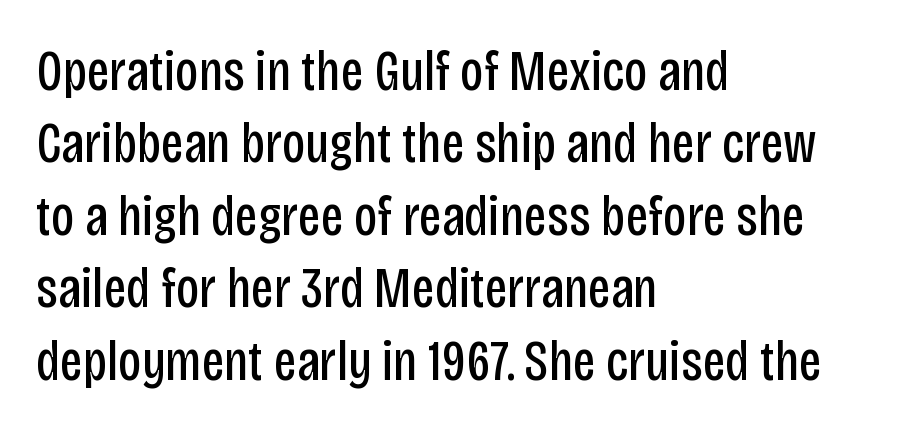
{"serif": "no", "italic": "no", "bold": "no", "weight": "regular", "width": "condensed", "stroke_contrast": "low", "x_height": "large", "monospaced": "no", "underline": "no", "align": "left", "line_spacing": "normal", "line_spacing_ratio": 1.25, "letter_spacing": "normal", "letter_spacing_em": 0.0, "glyph_px": 58}
